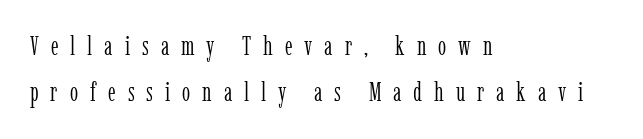
Q: Is the text bold? A: No.
Q: Is the text italic (slanted)? A: No, it is upright.
Q: Is the text underlined? A: No.
Q: How is the paragraph aligned? A: Left-aligned.
Q: Is the spacing between letters normal or unusually wide? A: Unusually wide.
